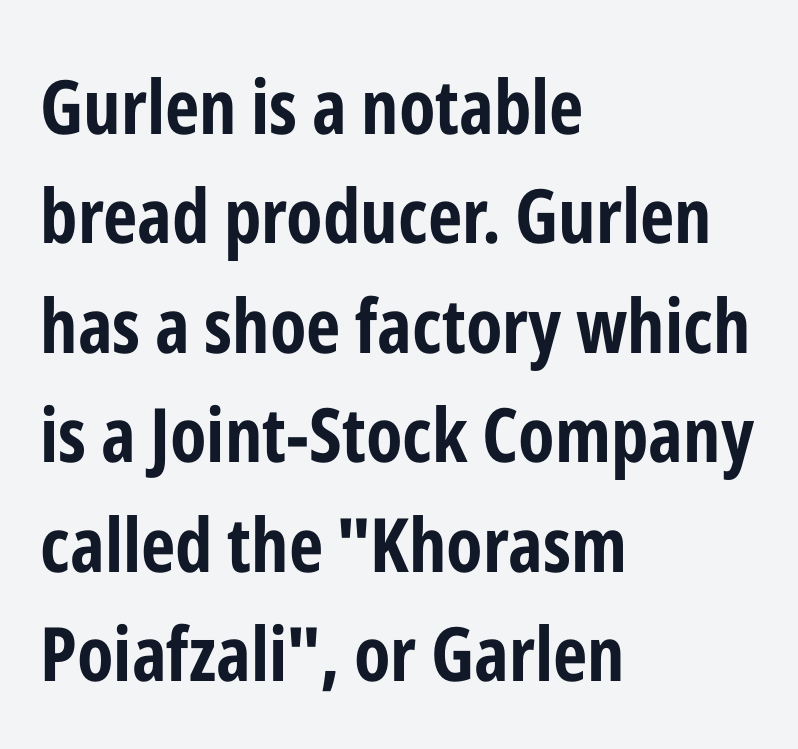
The glyphs are unaccompanied by any horizontal stroke below them. On the weight axis this lands at bold, roughly 700. This rendering uses left alignment, leaving the right contour irregular. If you measured baseline to baseline, you'd find a middling distance. The axis of the letterforms is exactly vertical.
